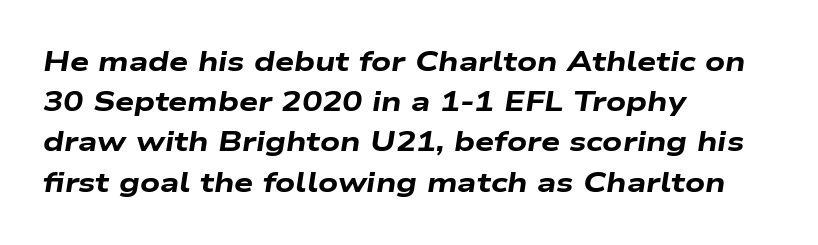
{"italic": "yes", "lean": "right", "slant_degrees": 9, "bold": "yes", "underline": "no", "align": "left", "line_spacing": "normal", "line_spacing_ratio": 1.49, "letter_spacing": "normal", "letter_spacing_em": 0.0, "glyph_px": 27}
